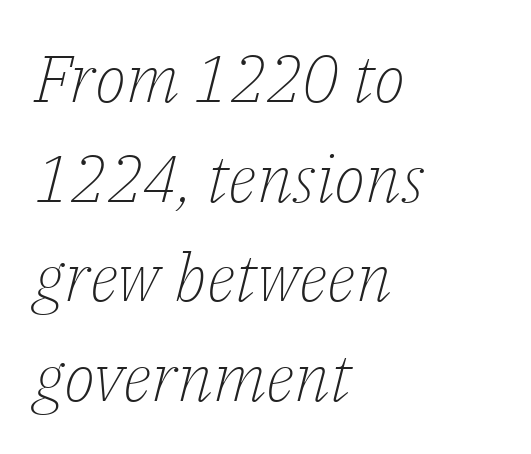
The image shows 66 px light serif type, italic (leaning right); set left-aligned, normal line spacing (1.51x), normal letter spacing, not underlined; low stroke contrast and a medium x-height.
